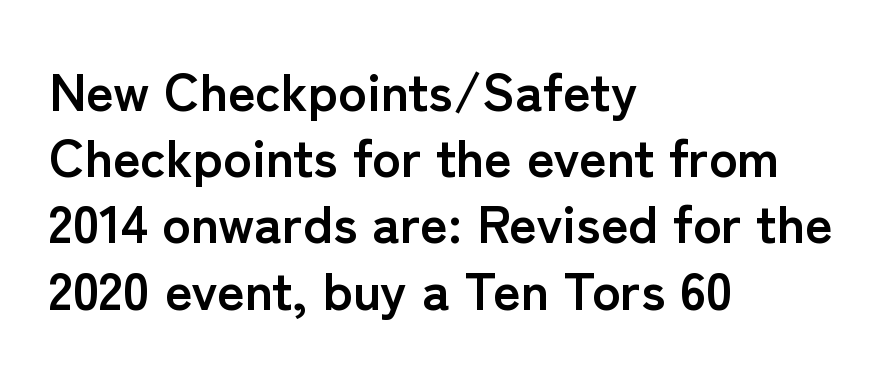
Q: Is the text bold? A: Yes.
Q: Is the text italic (slanted)? A: No, it is upright.
Q: Is the typeface a serif or a sans-serif typeface? A: Sans-serif.
Q: Is the text underlined? A: No.
Q: How is the paragraph aligned? A: Left-aligned.
Q: Is the spacing between letters normal or unusually wide? A: Normal.
Q: Is the spacing between lines tight, normal or loose? A: Normal.
Q: Width (condensed, normal, or wide)? A: Normal.
Q: Stroke contrast? A: Low.
Q: x-height? A: Medium.
Q: Monospaced? A: No.
